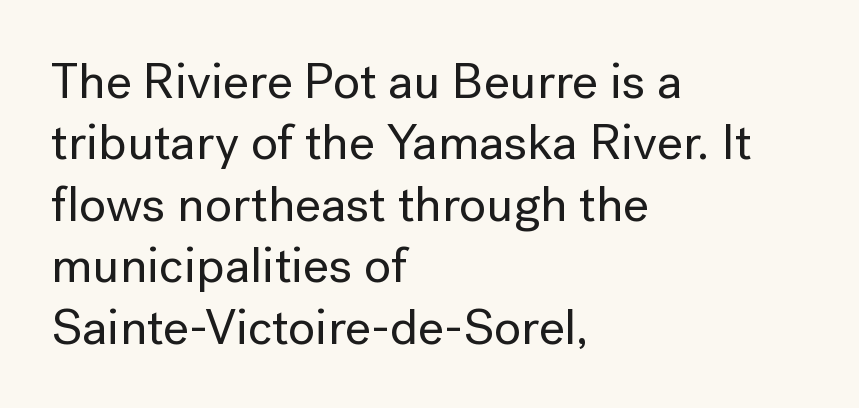
The passage shown is typeset with a sans-serif family. Letters rest on an invisible, unmarked baseline. Caption: standard tracking, unaltered. The rendering uses natural spacing where letterforms have individual widths. Casual observation: everything's shoved over to the left.
